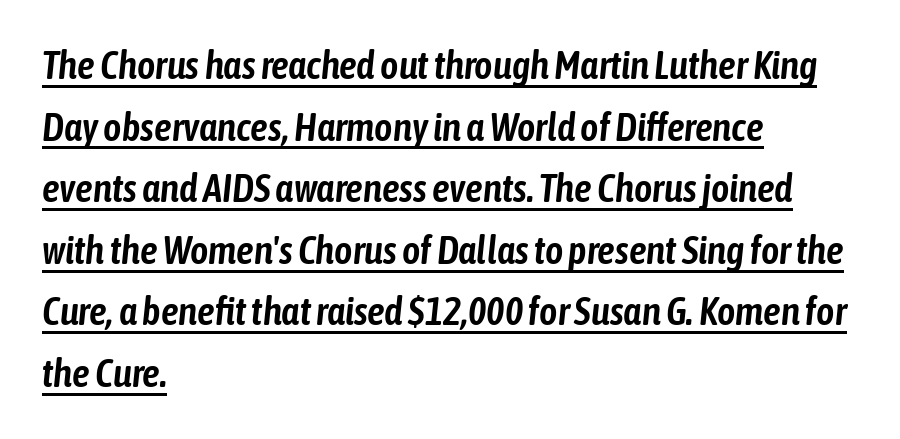
Q: Is the text italic (slanted)? A: Yes, it leans right by about 6 degrees.
Q: Is the text underlined? A: Yes.
Q: How is the paragraph aligned? A: Left-aligned.
Q: Is the spacing between letters normal or unusually wide? A: Normal.
Q: Is the spacing between lines tight, normal or loose? A: Normal.
Q: Width (condensed, normal, or wide)? A: Condensed.
Q: Stroke contrast? A: Low.
Q: x-height? A: Medium.
Q: Monospaced? A: No.
